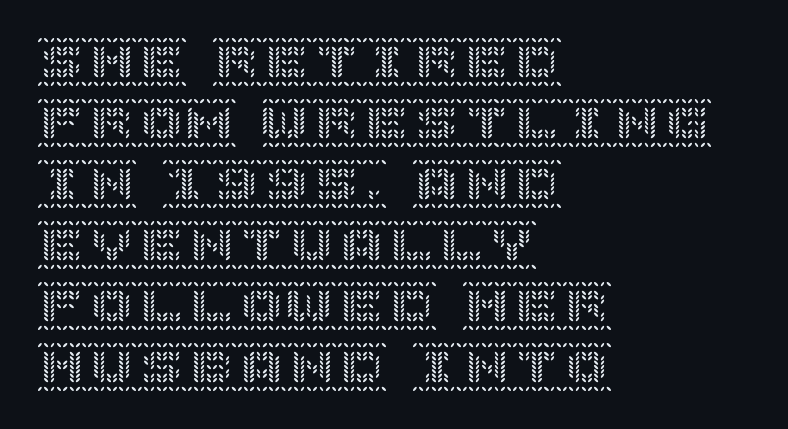
{"italic": "no", "width": "normal", "x_height": "large", "underline": "no", "align": "left", "line_spacing_ratio": 1.22, "letter_spacing": "normal", "letter_spacing_em": 0.0, "glyph_px": 50}
